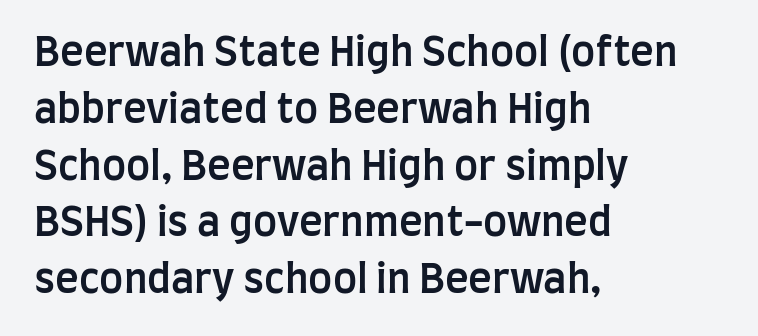
Looks like regular typesetting: each glyph gets only the width it needs. You can tell it's not italic because the verticals are truly vertical. Whoever set this chose a conventional vertical rhythm. Just letters on the line, the space beneath them empty. Nope, no serifs anywhere on these letters. Compared with an ordinary text face, these strokes are moderately heavier — a semibold.
